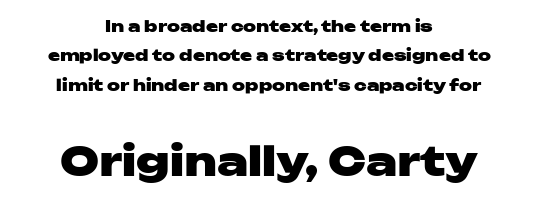
The image shows 40 px heavy, wide sans-serif type, upright; set centered, line spacing 1.84x, normal letter spacing, not underlined; the second (bottom) block is 2.5x larger; low stroke contrast and a medium x-height.
